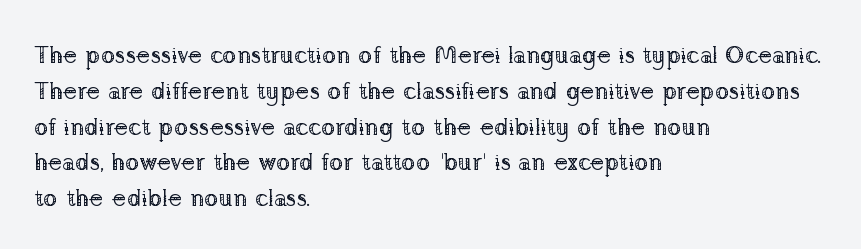
Q: Is the text bold? A: No.
Q: Is the text italic (slanted)? A: No, it is upright.
Q: Is the text underlined? A: No.
Q: How is the paragraph aligned? A: Left-aligned.
Q: Is the spacing between letters normal or unusually wide? A: Normal.
Q: Is the spacing between lines tight, normal or loose? A: Normal.
